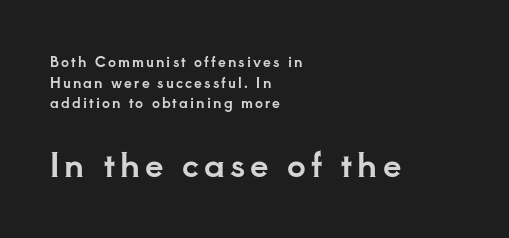
The image shows 33 px serif type, upright; set left-aligned, normal line spacing (1.47x), not underlined; the second (bottom) block is 2.36x larger; low stroke contrast and a small x-height.
